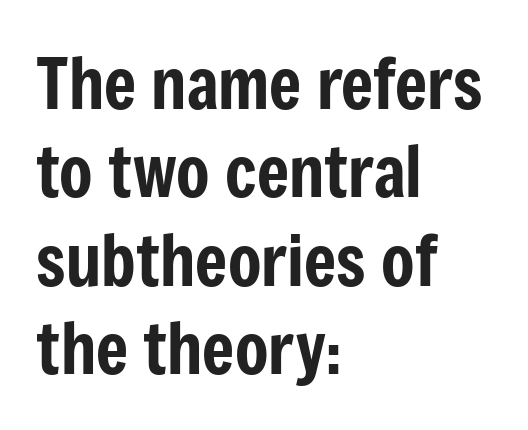
{"serif": "no", "italic": "no", "width": "condensed", "stroke_contrast": "low", "x_height": "medium", "monospaced": "no", "underline": "no", "align": "left", "line_spacing": "normal", "line_spacing_ratio": 1.28, "letter_spacing": "normal", "letter_spacing_em": 0.0, "glyph_px": 69}
